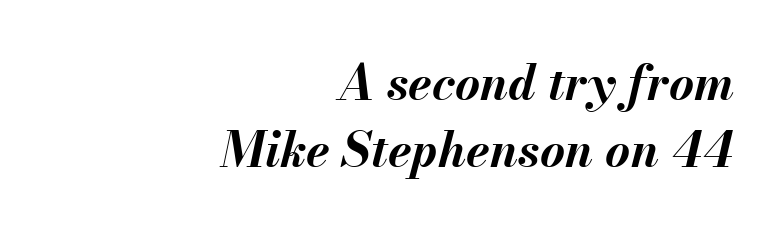
Q: Is the text bold? A: Yes.
Q: Is the text italic (slanted)? A: Yes, it leans right by about 13 degrees.
Q: Is the text underlined? A: No.
Q: How is the paragraph aligned? A: Right-aligned.
Q: Is the spacing between letters normal or unusually wide? A: Normal.
Q: Is the spacing between lines tight, normal or loose? A: Normal.
Q: Width (condensed, normal, or wide)? A: Normal.
Q: Stroke contrast? A: Medium.
Q: x-height? A: Small.
Q: Monospaced? A: No.
